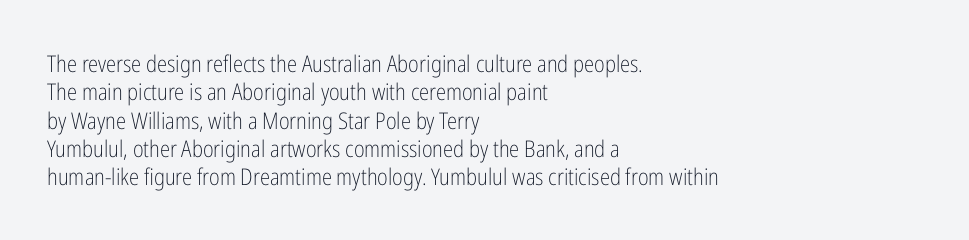
Q: Is the text bold? A: No.
Q: Is the text italic (slanted)? A: No, it is upright.
Q: Is the text underlined? A: No.
Q: How is the paragraph aligned? A: Left-aligned.
Q: Is the spacing between letters normal or unusually wide? A: Normal.
